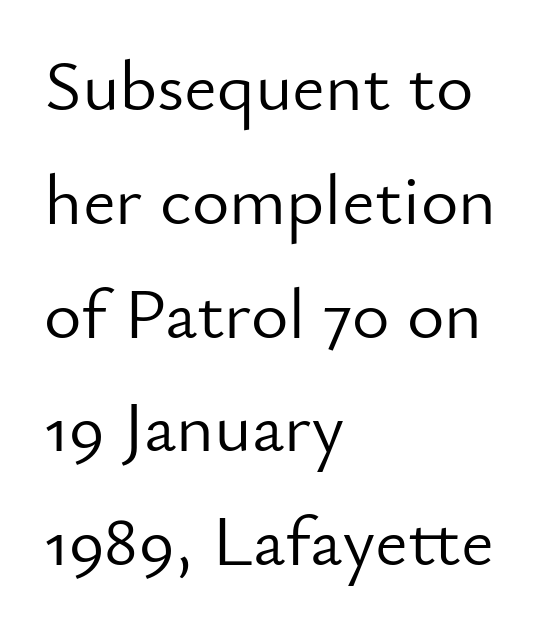
The cut favours lightness, reaching ordinary text weight at its darkest. Spacing verdict: proportional, widths tailored to each character. The horizontal fit of the characters is conventional and even. The axis of the letterforms is exactly vertical. Successive baselines arrive at the customary interval.
